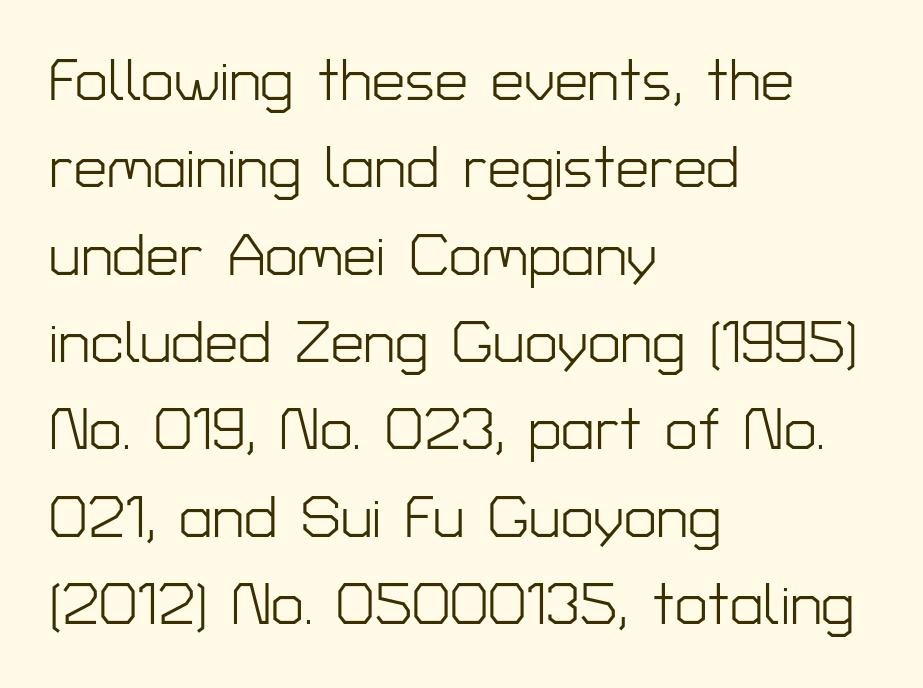
Stroke thickness stays within the range of a standard reading face or lighter. The leading is moderate, giving the passage an even texture. To sum up the face: it is a sans, with no serifs. If you drew a line through each stem, it would be perfectly vertical. Every row of glyphs begins at an identical x-position on the left.
